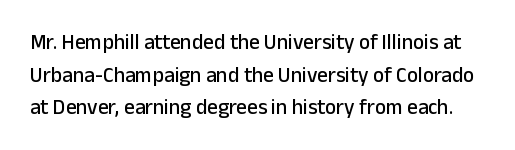
Only glyphs here, with clear space below each row. No extra tracking has been applied to these lines. Vertical spacing — default. Does the lettering tilt? It doesn't — this is upright.
